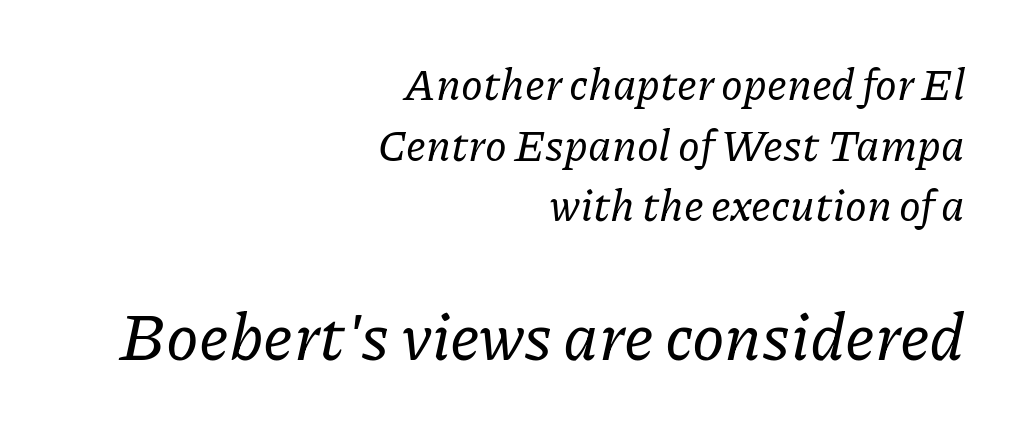
Q: Is the text italic (slanted)? A: Yes, it leans right by about 11 degrees.
Q: Is the typeface a serif or a sans-serif typeface? A: Serif.
Q: Is the text underlined? A: No.
Q: How is the paragraph aligned? A: Right-aligned.
Q: Is the spacing between letters normal or unusually wide? A: Normal.
Q: Is the spacing between lines tight, normal or loose? A: Normal.
Q: Which block of text is set in a larger size, the first (top) or the second (bottom)? A: The second (bottom) one.
Q: Width (condensed, normal, or wide)? A: Normal.
Q: Stroke contrast? A: Low.
Q: x-height? A: Medium.
Q: Monospaced? A: No.
